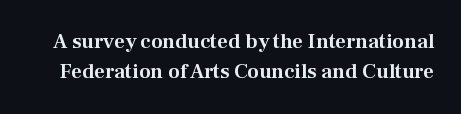
{"italic": "no", "underline": "no", "line_spacing": "normal", "line_spacing_ratio": 1.44, "letter_spacing": "normal", "letter_spacing_em": 0.0, "glyph_px": 21}
